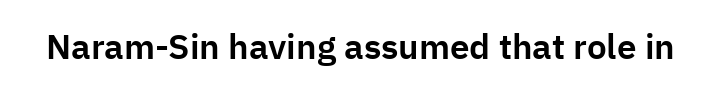
{"serif": "no", "italic": "no", "width": "normal", "stroke_contrast": "low", "x_height": "medium", "monospaced": "no", "underline": "no", "letter_spacing": "normal", "letter_spacing_em": 0.0, "glyph_px": 35}
